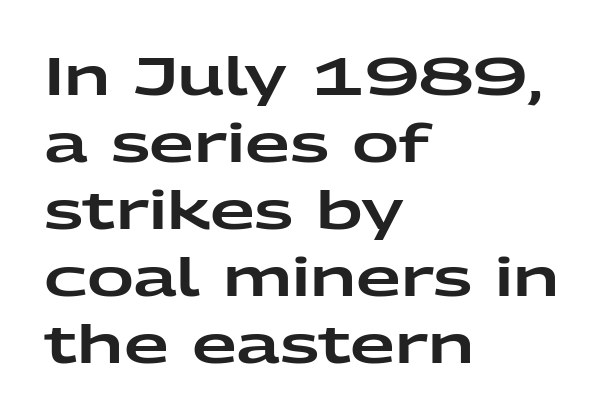
Q: Is the text italic (slanted)? A: No, it is upright.
Q: Is the typeface a serif or a sans-serif typeface? A: Sans-serif.
Q: Is the text underlined? A: No.
Q: How is the paragraph aligned? A: Left-aligned.
Q: Is the spacing between letters normal or unusually wide? A: Normal.
Q: Is the spacing between lines tight, normal or loose? A: Normal.
Q: Width (condensed, normal, or wide)? A: Wide.
Q: Stroke contrast? A: Low.
Q: x-height? A: Medium.
Q: Monospaced? A: No.
